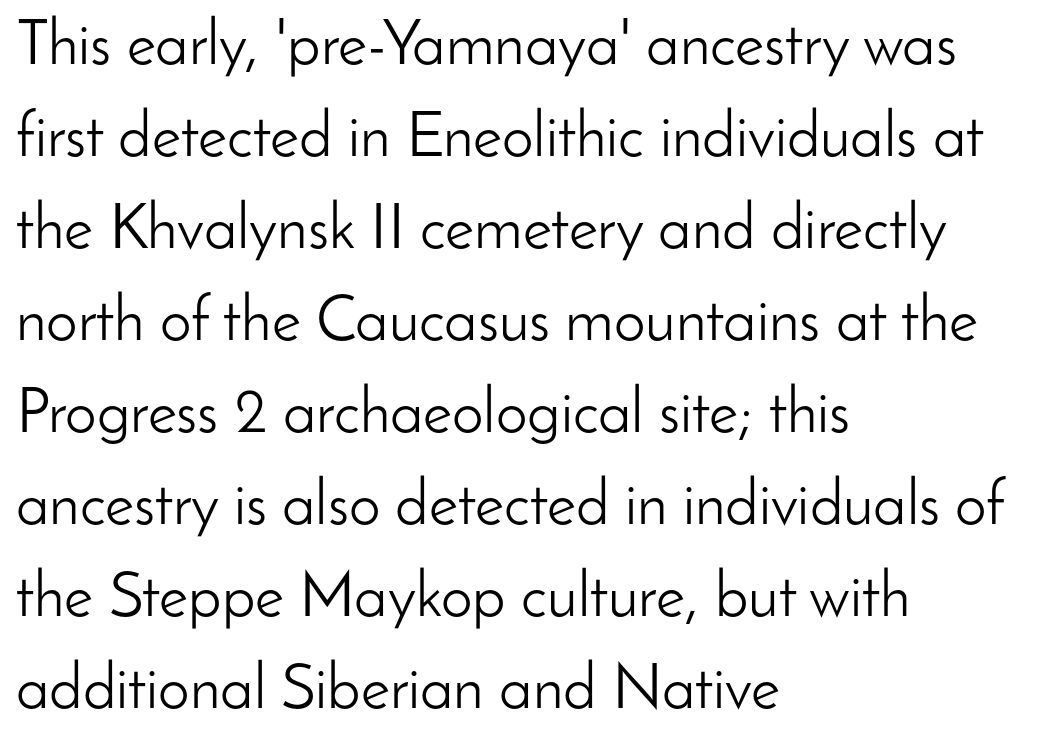
The image shows 63 px light sans-serif type, upright; set left-aligned, normal line spacing (1.46x), normal letter spacing, not underlined; low stroke contrast and a small x-height.
